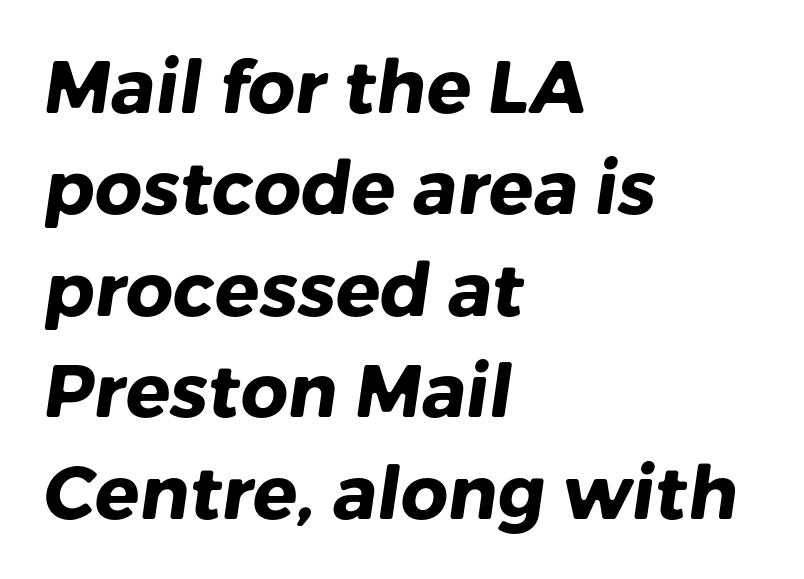
{"serif": "no", "bold": "yes", "weight": "heavy", "width": "normal", "stroke_contrast": "low", "x_height": "medium", "monospaced": "no", "underline": "no", "align": "left", "line_spacing": "normal", "line_spacing_ratio": 1.37, "letter_spacing": "normal", "letter_spacing_em": 0.0, "glyph_px": 74}
